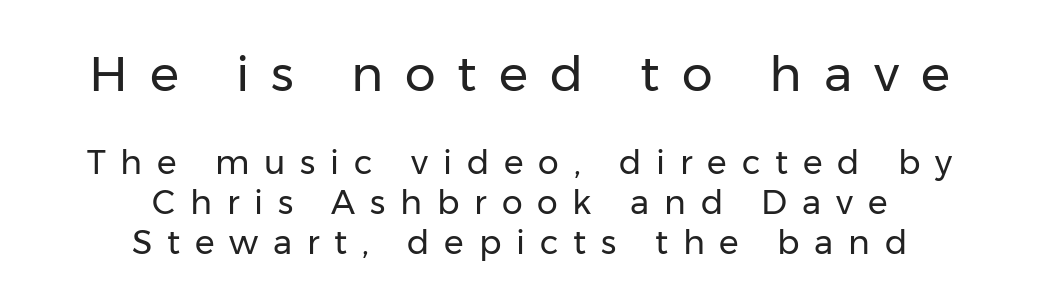
{"serif": "no", "italic": "no", "bold": "no", "weight": "regular", "width": "normal", "stroke_contrast": "low", "x_height": "medium", "monospaced": "no", "underline": "no", "align": "center", "line_spacing_ratio": 1.22, "letter_spacing": "wide", "letter_spacing_em": 0.45, "larger_block": "first", "size_ratio": 1.48, "glyph_px": 49}
